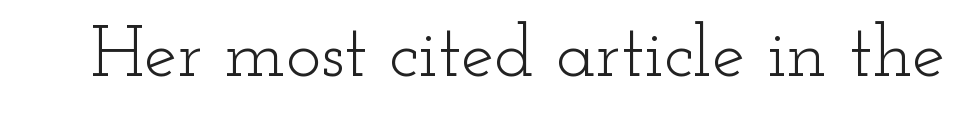
{"serif": "yes", "italic": "no", "bold": "no", "weight": "light", "width": "wide", "stroke_contrast": "low", "x_height": "small", "monospaced": "no", "underline": "no", "letter_spacing": "normal", "letter_spacing_em": 0.0, "glyph_px": 74}
